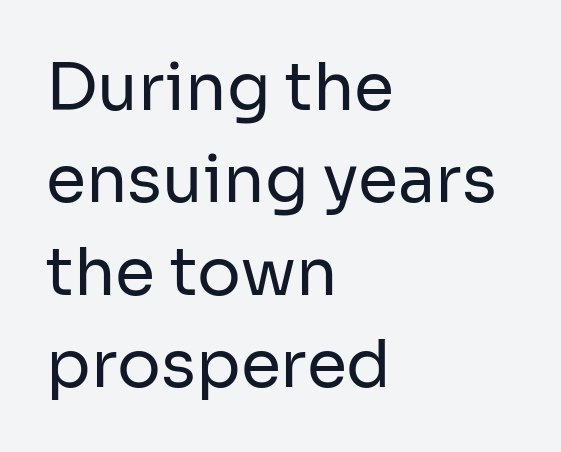
{"serif": "no", "italic": "no", "bold": "no", "weight": "regular", "width": "normal", "stroke_contrast": "low", "x_height": "medium", "monospaced": "no", "underline": "no", "align": "left", "line_spacing": "normal", "line_spacing_ratio": 1.42, "letter_spacing": "normal", "letter_spacing_em": 0.0, "glyph_px": 65}
